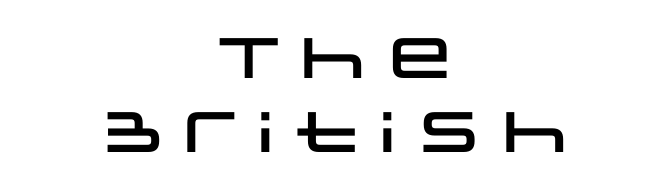
Q: Is the text italic (slanted)? A: No, it is upright.
Q: Is the typeface a serif or a sans-serif typeface? A: Sans-serif.
Q: Is the text underlined? A: No.
Q: How is the paragraph aligned? A: Centered.
Q: Is the spacing between letters normal or unusually wide? A: Normal.
Q: Is the spacing between lines tight, normal or loose? A: Normal.
Q: Width (condensed, normal, or wide)? A: Wide.
Q: Stroke contrast? A: Low.
Q: x-height? A: Large.
Q: Monospaced? A: No.
